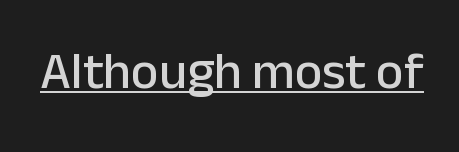
{"serif": "no", "italic": "no", "width": "normal", "stroke_contrast": "low", "x_height": "medium", "monospaced": "no", "underline": "yes", "letter_spacing": "normal", "letter_spacing_em": 0.0, "glyph_px": 52}
